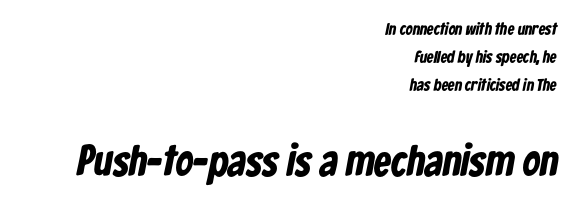
Q: Is the text bold? A: Yes.
Q: Is the typeface a serif or a sans-serif typeface? A: Sans-serif.
Q: Is the text underlined? A: No.
Q: How is the paragraph aligned? A: Right-aligned.
Q: Is the spacing between letters normal or unusually wide? A: Normal.
Q: Is the spacing between lines tight, normal or loose? A: Normal.
Q: Which block of text is set in a larger size, the first (top) or the second (bottom)? A: The second (bottom) one.
Q: Width (condensed, normal, or wide)? A: Condensed.
Q: Stroke contrast? A: Low.
Q: x-height? A: Medium.
Q: Monospaced? A: No.
